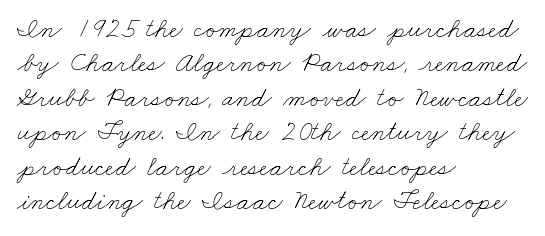
Q: Is the text bold? A: No.
Q: Is the text underlined? A: No.
Q: How is the paragraph aligned? A: Left-aligned.
Q: Is the spacing between letters normal or unusually wide? A: Normal.
Q: Width (condensed, normal, or wide)? A: Wide.
Q: Stroke contrast? A: Low.
Q: x-height? A: Small.
Q: Monospaced? A: No.
